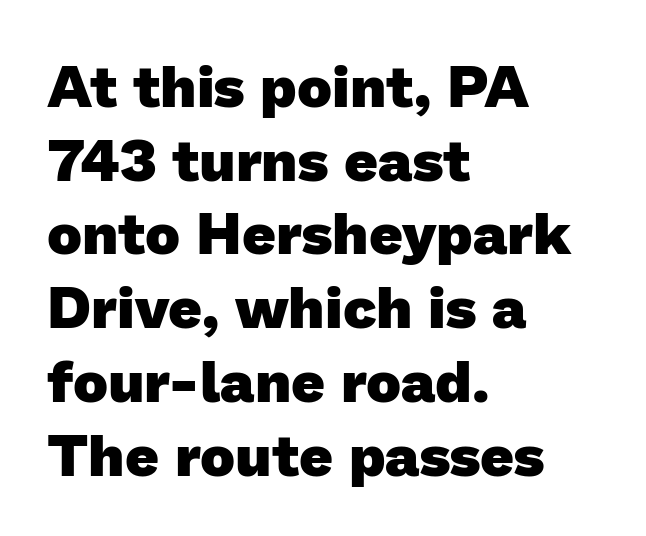
{"serif": "no", "bold": "yes", "weight": "heavy", "width": "normal", "stroke_contrast": "low", "x_height": "medium", "monospaced": "no", "underline": "no", "align": "left", "line_spacing": "normal", "line_spacing_ratio": 1.25, "letter_spacing": "normal", "letter_spacing_em": 0.0, "glyph_px": 59}
